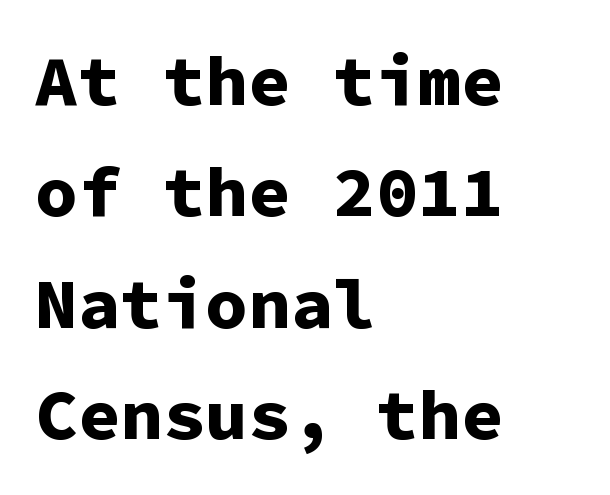
Style check: upright. Spacing verdict: monospaced, one width for all characters. Evenly set lines give the paragraph a standard silhouette. In CSS terms this would be text-align: left.
